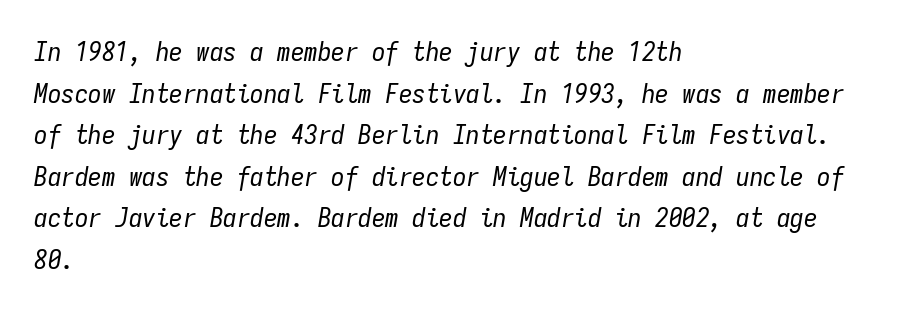
{"italic": "yes", "lean": "right", "slant_degrees": 9, "bold": "no", "underline": "no", "align": "left", "line_spacing": "normal", "line_spacing_ratio": 1.54, "letter_spacing": "normal", "letter_spacing_em": 0.0, "glyph_px": 27}
